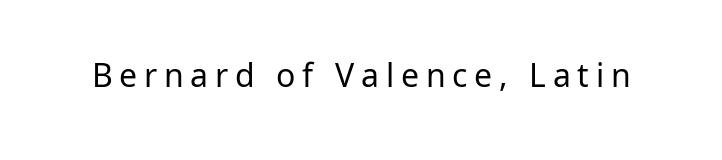
{"serif": "no", "italic": "no", "bold": "no", "weight": "regular", "width": "normal", "stroke_contrast": "low", "x_height": "medium", "monospaced": "no", "underline": "no", "letter_spacing": "wide", "letter_spacing_em": 0.21, "glyph_px": 32}
